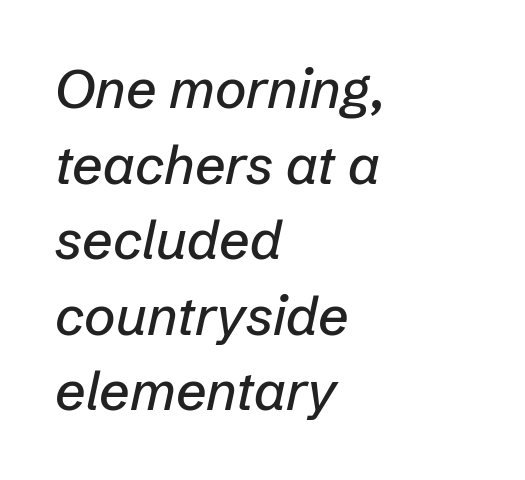
{"italic": "yes", "lean": "right", "slant_degrees": 12, "width": "normal", "stroke_contrast": "low", "x_height": "medium", "monospaced": "no", "underline": "no", "align": "left", "line_spacing": "normal", "line_spacing_ratio": 1.4, "letter_spacing": "normal", "letter_spacing_em": 0.0, "glyph_px": 54}
